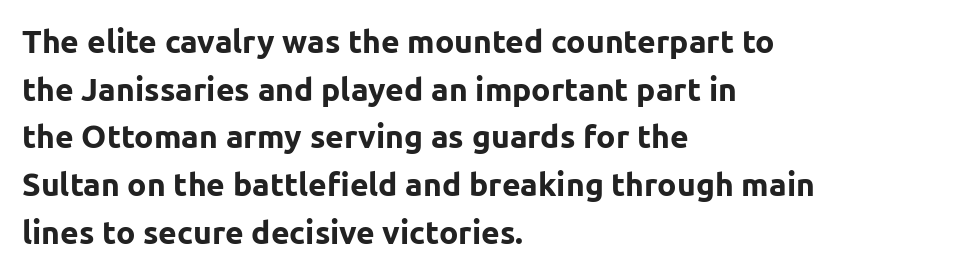
Serif or sans? Sans — the stroke terminals are bare. Visually the block forms a straight wall on the left and a jagged coastline on the right. The letterforms sit shoulder to shoulder at normal distance. Each letter keeps its own natural width here, so spacing adapts to shape. A roman cut, with each character standing at attention.
